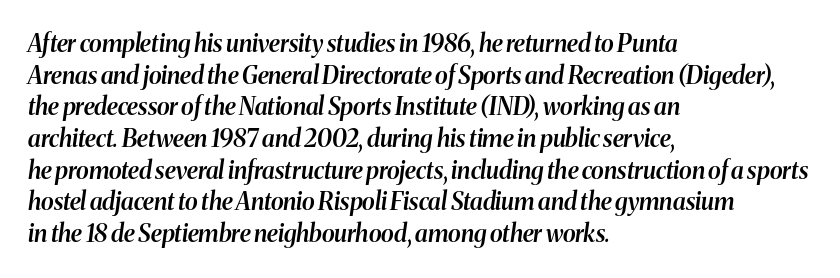
{"italic": "yes", "lean": "right", "slant_degrees": 8, "bold": "semi", "underline": "no", "align": "left", "line_spacing": "normal", "line_spacing_ratio": 1.32, "letter_spacing": "normal", "letter_spacing_em": 0.0, "glyph_px": 24}
